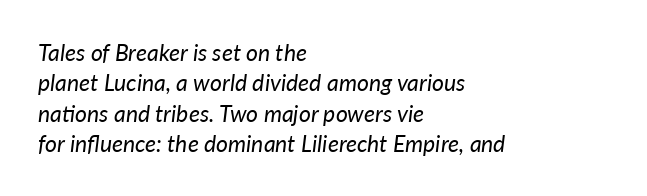
{"italic": "yes", "lean": "right", "slant_degrees": 7, "bold": "no", "underline": "no", "align": "left", "line_spacing": "normal", "line_spacing_ratio": 1.32, "letter_spacing": "normal", "letter_spacing_em": 0.0, "glyph_px": 23}
